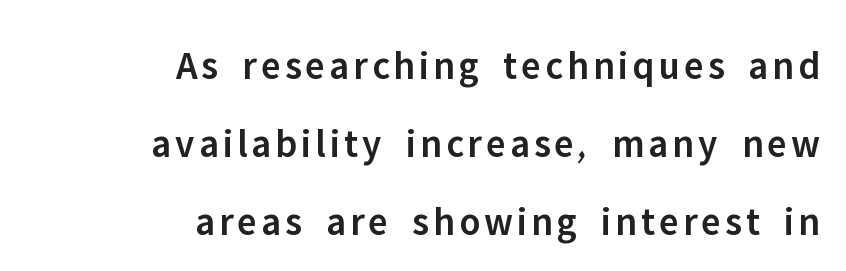
{"serif": "no", "italic": "no", "bold": "semi", "weight": "semibold", "width": "normal", "stroke_contrast": "low", "x_height": "medium", "monospaced": "no", "underline": "no", "align": "right", "line_spacing": "loose", "line_spacing_ratio": 1.95, "glyph_px": 40}
